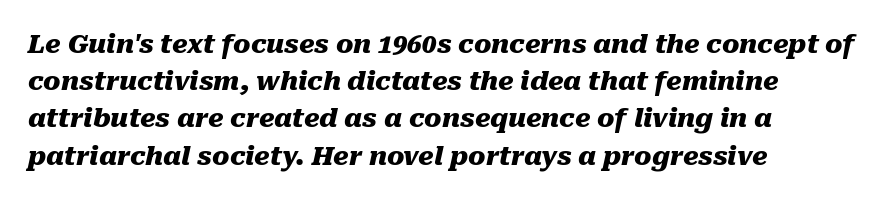
{"italic": "yes", "lean": "right", "slant_degrees": 10, "bold": "yes", "underline": "no", "align": "left", "line_spacing": "normal", "line_spacing_ratio": 1.43, "letter_spacing": "normal", "letter_spacing_em": 0.0, "glyph_px": 26}
